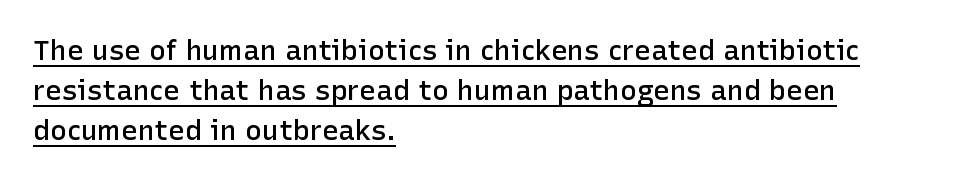
{"serif": "no", "italic": "no", "bold": "semi", "weight": "semibold", "width": "normal", "stroke_contrast": "low", "x_height": "medium", "monospaced": "no", "underline": "yes", "align": "left", "line_spacing": "normal", "line_spacing_ratio": 1.43, "letter_spacing": "normal", "letter_spacing_em": 0.0, "glyph_px": 28}
